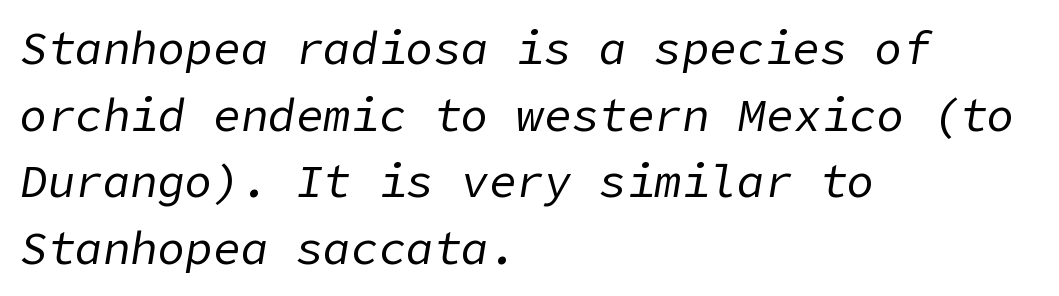
Q: Is the text bold? A: No.
Q: Is the text italic (slanted)? A: Yes, it leans right by about 9 degrees.
Q: Is the text underlined? A: No.
Q: How is the paragraph aligned? A: Left-aligned.
Q: Is the spacing between letters normal or unusually wide? A: Normal.
Q: Is the spacing between lines tight, normal or loose? A: Normal.
Q: Width (condensed, normal, or wide)? A: Normal.
Q: Stroke contrast? A: Low.
Q: x-height? A: Medium.
